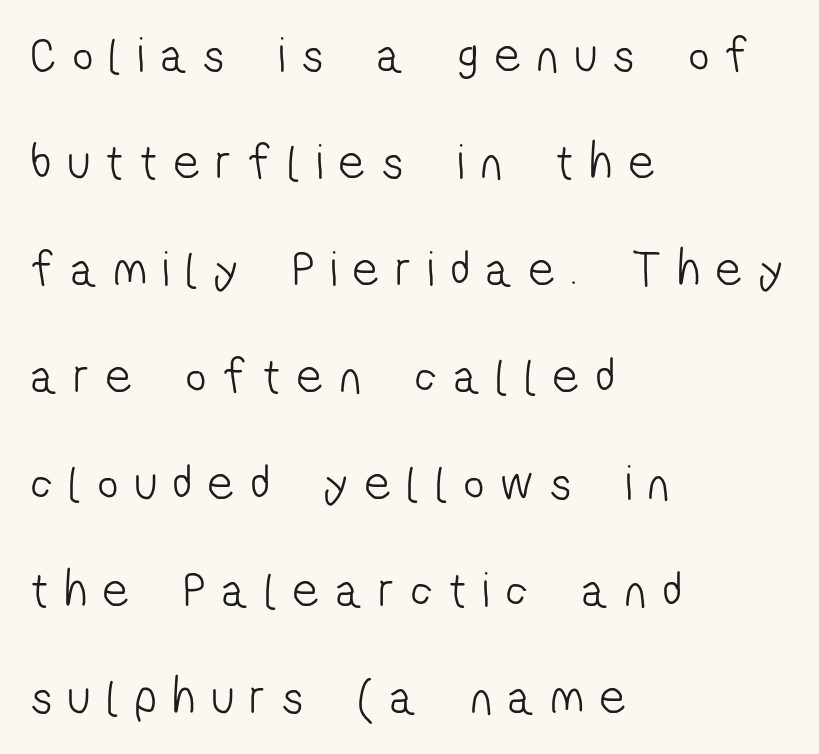
{"serif": "no", "bold": "no", "weight": "light", "width": "condensed", "stroke_contrast": "low", "x_height": "medium", "monospaced": "no", "underline": "no", "align": "left", "line_spacing": "loose", "line_spacing_ratio": 2.14, "letter_spacing": "wide", "letter_spacing_em": 0.34, "glyph_px": 50}
